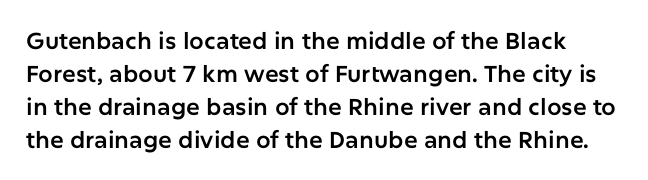
{"italic": "no", "underline": "no", "line_spacing": "normal", "line_spacing_ratio": 1.43, "letter_spacing": "normal", "letter_spacing_em": 0.0, "glyph_px": 23}
